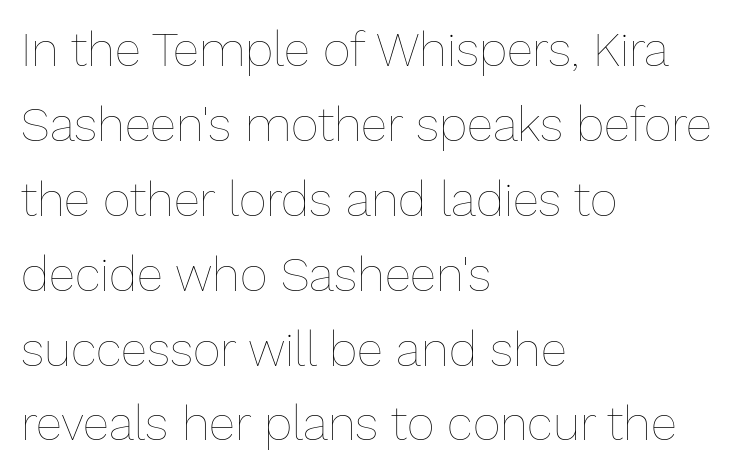
{"italic": "no", "bold": "no", "weight": "thin", "width": "normal", "stroke_contrast": "low", "x_height": "medium", "monospaced": "no", "underline": "no", "align": "left", "line_spacing": "normal", "line_spacing_ratio": 1.56, "letter_spacing": "normal", "letter_spacing_em": 0.0, "glyph_px": 48}
